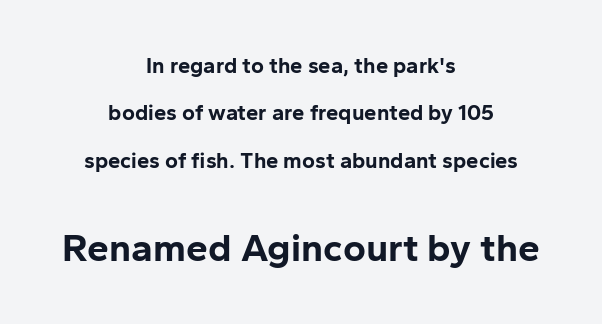
Q: Is the text bold? A: Yes.
Q: Is the text italic (slanted)? A: No, it is upright.
Q: Is the typeface a serif or a sans-serif typeface? A: Sans-serif.
Q: Is the text underlined? A: No.
Q: How is the paragraph aligned? A: Centered.
Q: Is the spacing between letters normal or unusually wide? A: Normal.
Q: Is the spacing between lines tight, normal or loose? A: Loose.
Q: Which block of text is set in a larger size, the first (top) or the second (bottom)? A: The second (bottom) one.
Q: Width (condensed, normal, or wide)? A: Normal.
Q: Stroke contrast? A: Low.
Q: x-height? A: Medium.
Q: Monospaced? A: No.
